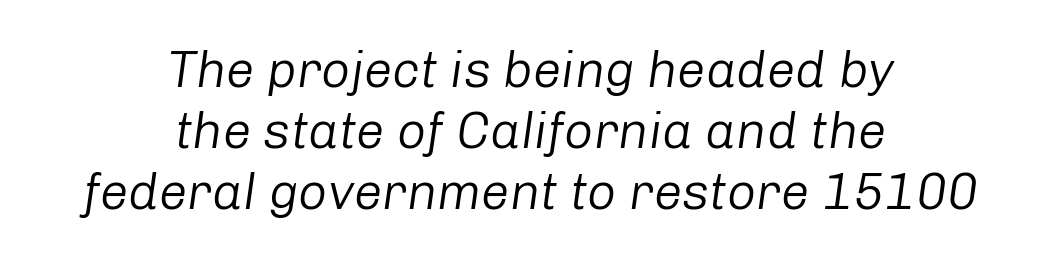
The passage shown has conventional tracking throughout. Varying glyph widths throughout — classic text-font behaviour. A centered setting, common on invitations and titles, is used for this passage. Type without underlining. Heft: none added — not bold.
